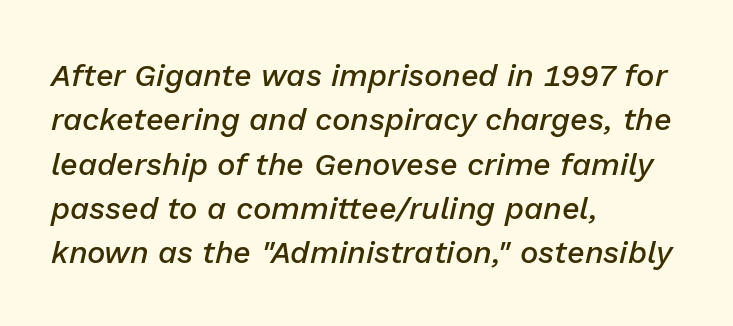
Looks like regular typesetting: each glyph gets only the width it needs. Heft: intermediate — a semibold. The paragraph shown leans on its left margin. These lines keep a tight, regular rhythm from letter to letter. Is there much room between lines? A standard amount, neither cramped nor airy.
